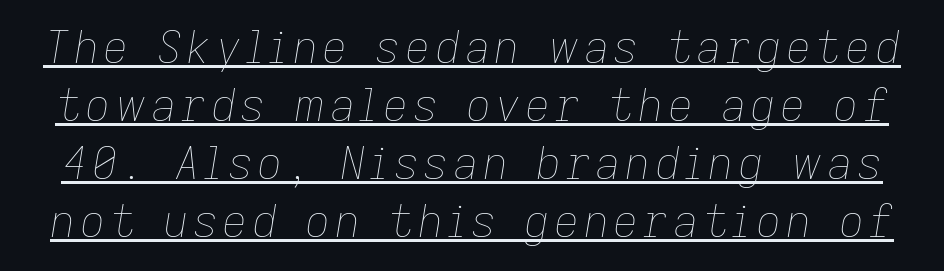
{"italic": "yes", "lean": "right", "slant_degrees": 9, "bold": "no", "weight": "thin", "width": "normal", "stroke_contrast": "low", "x_height": "medium", "monospaced": "no", "underline": "yes", "line_spacing": "normal", "line_spacing_ratio": 1.32, "glyph_px": 44}
